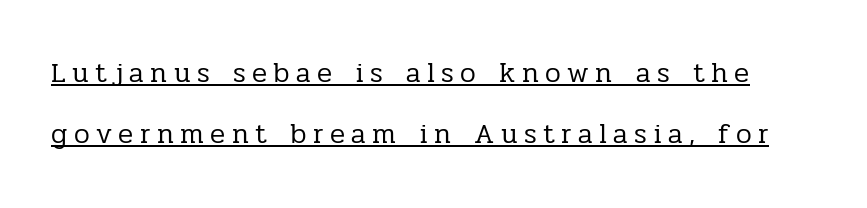
The image shows 28 px regular-weight serif type, upright; set loose line spacing (2.19x), unusually wide letter spacing (+0.23 em), underlined; low stroke contrast and a medium x-height.
